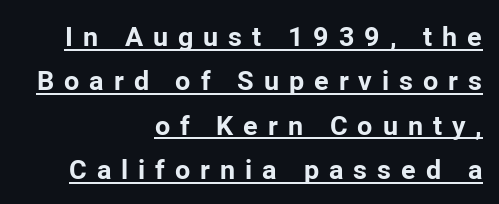
Students, observe: this is what conventionally led text looks like. The sample has been set heavy, in full bold. Alignment: flush right. Nope, not italic — everything's standing straight. Tracking value appears strongly positive — letters spread wide. A continuous stroke trails under the words, as in a hyperlink.
